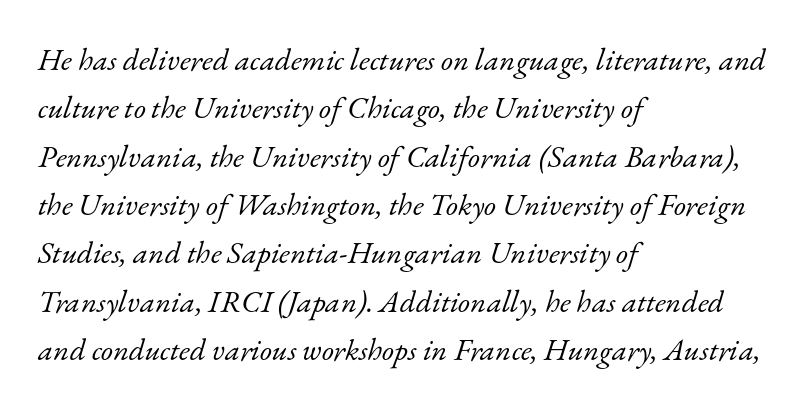
The image shows 31 px light serif type, italic (leaning right); set left-aligned, normal line spacing (1.56x), normal letter spacing, not underlined; low stroke contrast and a small x-height.
